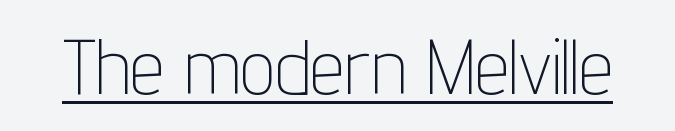
The image shows 77 px thin, condensed sans-serif type, upright; set normal letter spacing, underlined; low stroke contrast and a medium x-height.
